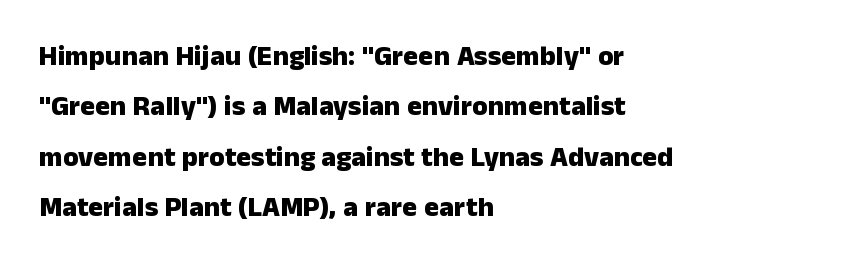
Q: Is the text bold? A: Yes.
Q: Is the text italic (slanted)? A: No, it is upright.
Q: Is the typeface a serif or a sans-serif typeface? A: Sans-serif.
Q: Is the text underlined? A: No.
Q: How is the paragraph aligned? A: Left-aligned.
Q: Is the spacing between letters normal or unusually wide? A: Normal.
Q: Width (condensed, normal, or wide)? A: Normal.
Q: Stroke contrast? A: Low.
Q: x-height? A: Medium.
Q: Monospaced? A: No.
